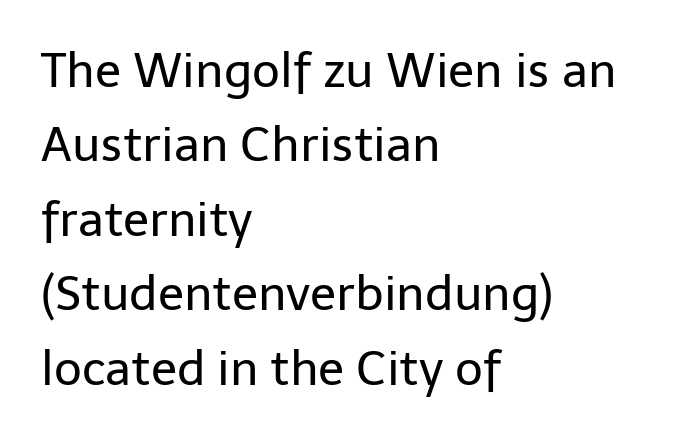
{"serif": "no", "italic": "no", "bold": "no", "weight": "regular", "width": "normal", "stroke_contrast": "low", "x_height": "medium", "monospaced": "no", "underline": "no", "align": "left", "line_spacing": "normal", "line_spacing_ratio": 1.55, "letter_spacing": "normal", "letter_spacing_em": 0.0, "glyph_px": 48}
